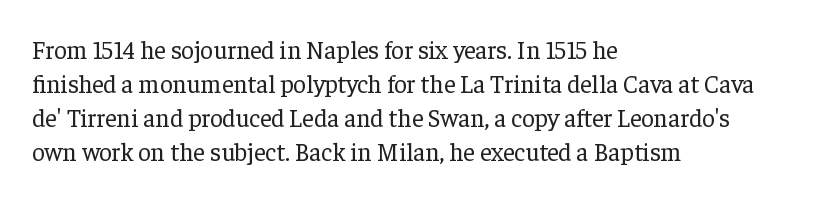
A normal amount of white space separates one row of letters from the next. Honestly, the letter spacing is just normal — you wouldn't notice it. The font's upright variant was chosen for this text. Is this a heavy cut? Hardly; it is regular or lighter. Caption: multi-line text, flush left, ragged right.
